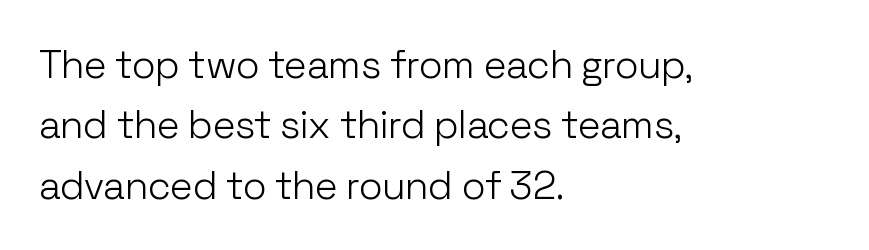
Do the characters align in a grid? No, the font is proportional. Observe the ordinary spacing: letters are neighbours, not strangers. The space directly below the letters is spotless. Weight: not bold — regular or lighter. Which margin do the lines hug? The left one — the right edge is uneven. Serif or sans? Sans — the stroke terminals are bare.
